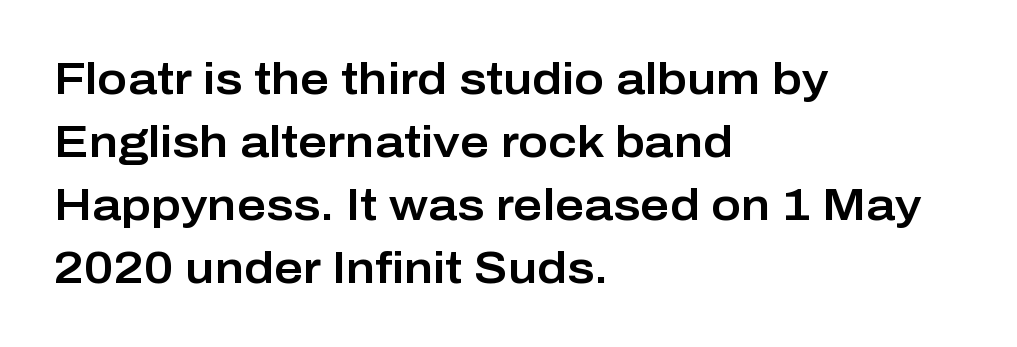
Q: Is the text italic (slanted)? A: No, it is upright.
Q: Is the typeface a serif or a sans-serif typeface? A: Sans-serif.
Q: Is the text underlined? A: No.
Q: How is the paragraph aligned? A: Left-aligned.
Q: Is the spacing between letters normal or unusually wide? A: Normal.
Q: Is the spacing between lines tight, normal or loose? A: Normal.
Q: Width (condensed, normal, or wide)? A: Normal.
Q: Stroke contrast? A: Low.
Q: x-height? A: Medium.
Q: Monospaced? A: No.
